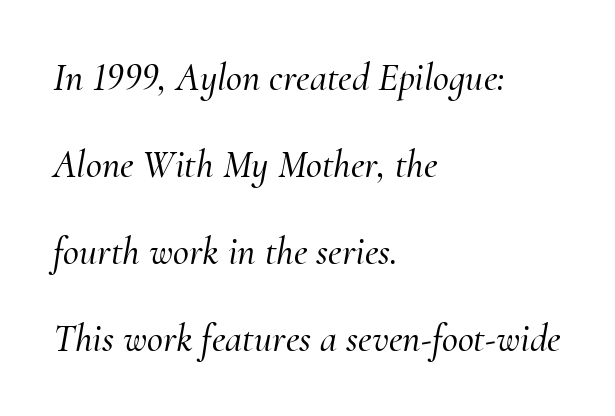
The image shows 39 px serif type, italic (leaning right); set left-aligned, loose line spacing (2.23x), normal letter spacing, not underlined; medium stroke contrast and a small x-height.
